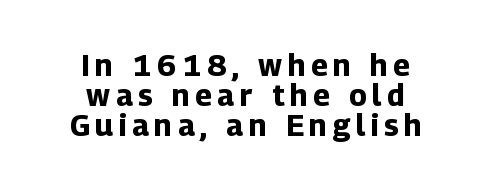
The whitespace from short lines is split evenly between both sides. Rendered with straight, roman letterforms. Regarding leading, the lines here are crowded together. Is the type bold? Yes — the strokes are clearly thick and heavy.
